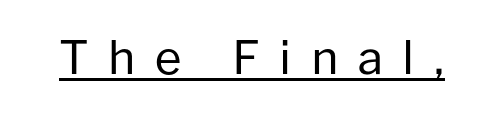
Q: Is the text bold? A: No.
Q: Is the text italic (slanted)? A: No, it is upright.
Q: Is the typeface a serif or a sans-serif typeface? A: Sans-serif.
Q: Is the text underlined? A: Yes.
Q: Is the spacing between letters normal or unusually wide? A: Unusually wide.
Q: Width (condensed, normal, or wide)? A: Normal.
Q: Stroke contrast? A: Low.
Q: x-height? A: Medium.
Q: Monospaced? A: No.
